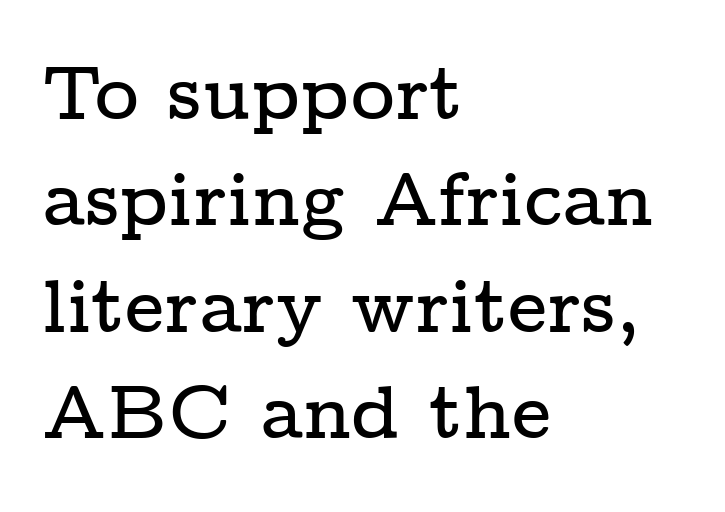
Q: Is the text italic (slanted)? A: No, it is upright.
Q: Is the typeface a serif or a sans-serif typeface? A: Serif.
Q: Is the text underlined? A: No.
Q: How is the paragraph aligned? A: Left-aligned.
Q: Is the spacing between letters normal or unusually wide? A: Normal.
Q: Is the spacing between lines tight, normal or loose? A: Normal.
Q: Width (condensed, normal, or wide)? A: Wide.
Q: Stroke contrast? A: Low.
Q: x-height? A: Medium.
Q: Monospaced? A: No.
